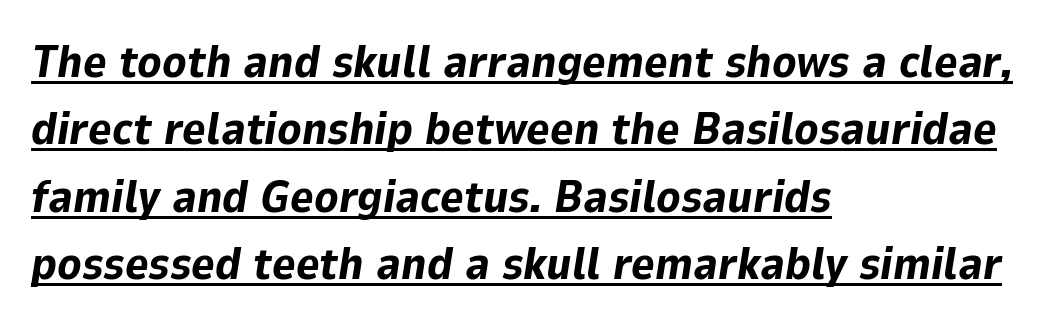
Q: Is the text bold? A: Yes.
Q: Is the text italic (slanted)? A: Yes, it leans right by about 9 degrees.
Q: Is the text underlined? A: Yes.
Q: How is the paragraph aligned? A: Left-aligned.
Q: Is the spacing between letters normal or unusually wide? A: Normal.
Q: Is the spacing between lines tight, normal or loose? A: Normal.
Q: Width (condensed, normal, or wide)? A: Normal.
Q: Stroke contrast? A: Low.
Q: x-height? A: Medium.
Q: Monospaced? A: No.
